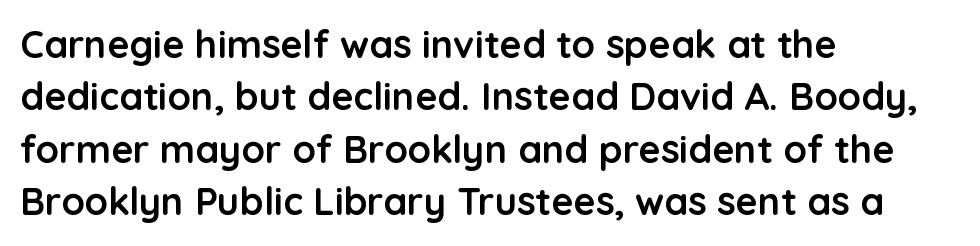
{"serif": "no", "italic": "no", "bold": "yes", "weight": "semibold", "width": "normal", "stroke_contrast": "low", "x_height": "medium", "monospaced": "no", "underline": "no", "align": "left", "line_spacing": "normal", "line_spacing_ratio": 1.38, "letter_spacing": "normal", "letter_spacing_em": 0.0, "glyph_px": 38}
